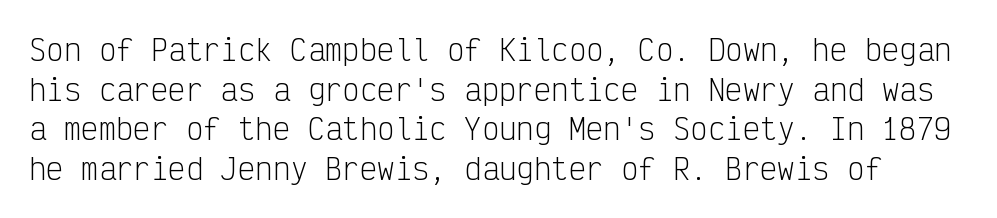
A typesetter would call this zero additional tracking. Each letter, wide or thin by design, is forced into the same width here. This sample uses an upright cut, with every glyph sitting square on the baseline. Reading down the column, the eye jumps a familiar distance to each next line. Lines of text with bare space underneath.
